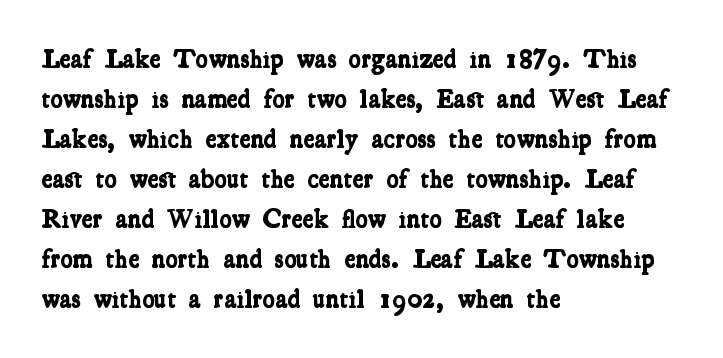
Q: Is the text bold? A: Yes.
Q: Is the text underlined? A: No.
Q: How is the paragraph aligned? A: Left-aligned.
Q: Is the spacing between letters normal or unusually wide? A: Normal.
Q: Is the spacing between lines tight, normal or loose? A: Normal.
